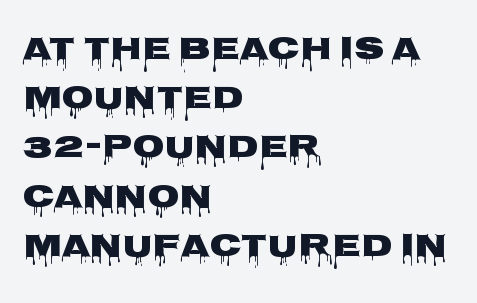
{"serif": "no", "italic": "no", "bold": "yes", "weight": "heavy", "width": "wide", "stroke_contrast": "low", "x_height": "large", "monospaced": "no", "underline": "no", "align": "left", "line_spacing": "normal", "line_spacing_ratio": 1.49, "letter_spacing": "normal", "letter_spacing_em": 0.0, "glyph_px": 33}
